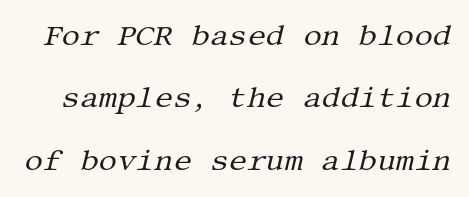
This rendering employs a face with finishing strokes, i.e., a serif. Nothing heavy about these letters — not bold at all. The axis of the letterforms is tilted away from vertical. Each row of text sits above clean, open space. The passage shown stacks its lines with a broad gap. The line texture is even and compact thanks to regular tracking.
